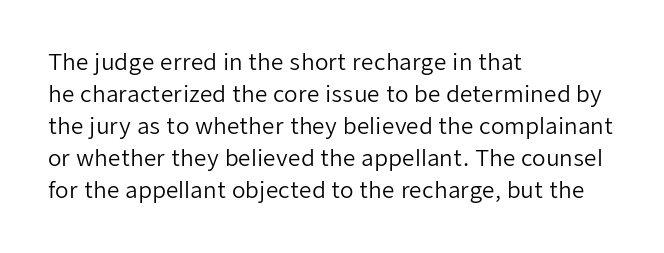
Weight: in the light-to-regular range. These lines keep a tight, regular rhythm from letter to letter. Any mark beneath the type? The region is blank. Left-aligned paragraph, ragged on the right. If you drew a line through each stem, it would be perfectly vertical. Honestly, the row spacing looks completely unremarkable.
